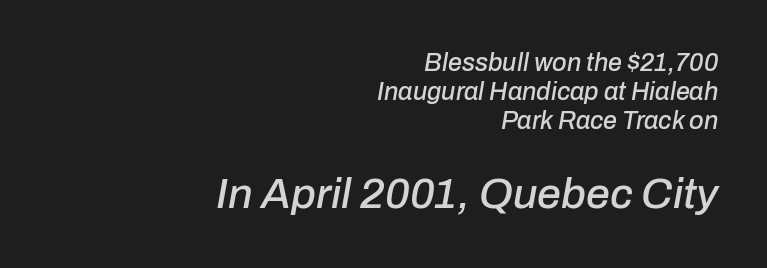
{"italic": "yes", "lean": "right", "slant_degrees": 10, "width": "normal", "stroke_contrast": "low", "x_height": "medium", "monospaced": "no", "underline": "no", "align": "right", "line_spacing_ratio": 1.16, "letter_spacing": "normal", "letter_spacing_em": 0.0, "larger_block": "second", "size_ratio": 1.72, "glyph_px": 43}
